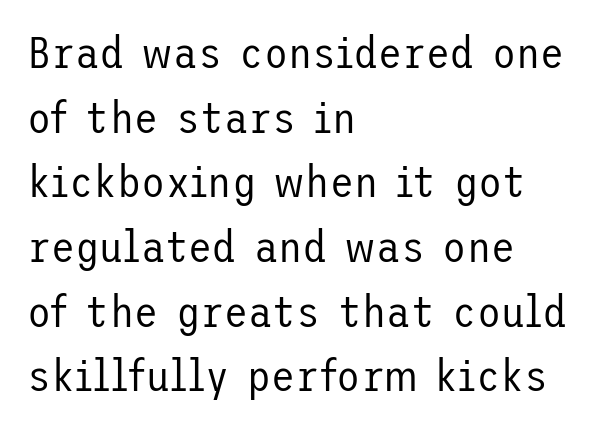
The image shows 44 px regular-weight sans-serif type, upright; set left-aligned, normal line spacing (1.47x), normal letter spacing, not underlined; low stroke contrast and a medium x-height.
